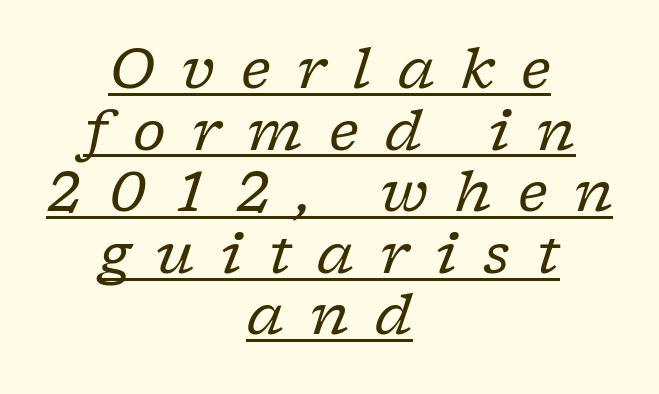
The line texture is sparse and dotted thanks to wide tracking. Horizontal alignment here is central, giving a formal, balanced look. Type style note: has serifs. The glyphs are accompanied by a horizontal stroke just below them.
